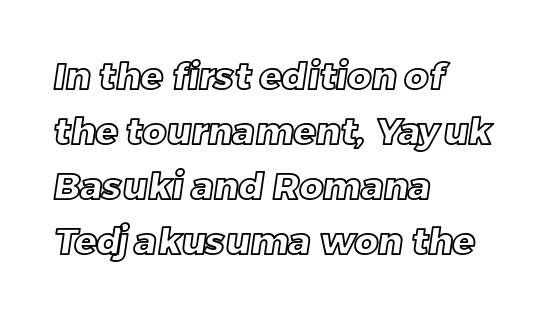
Do the characters align in a grid? No, the font is proportional. A classic flush-left, rag-right setting is used for this passage. Short note: letters normally spaced. Vertically, the passage feels balanced, rows spaced as you'd expect. The passage shown is not underscored anywhere.
